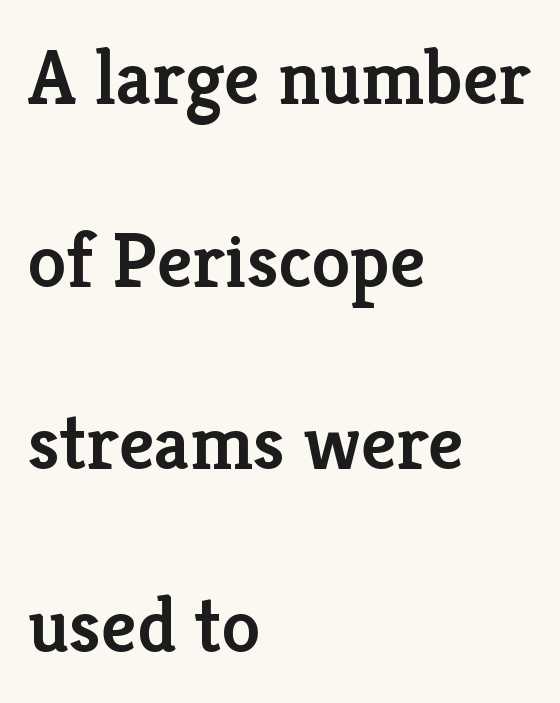
Q: Is the text bold? A: Semi-bold.
Q: Is the text italic (slanted)? A: No, it is upright.
Q: Is the typeface a serif or a sans-serif typeface? A: Serif.
Q: Is the text underlined? A: No.
Q: How is the paragraph aligned? A: Left-aligned.
Q: Is the spacing between letters normal or unusually wide? A: Normal.
Q: Is the spacing between lines tight, normal or loose? A: Loose.
Q: Width (condensed, normal, or wide)? A: Normal.
Q: Stroke contrast? A: Low.
Q: x-height? A: Medium.
Q: Monospaced? A: No.
